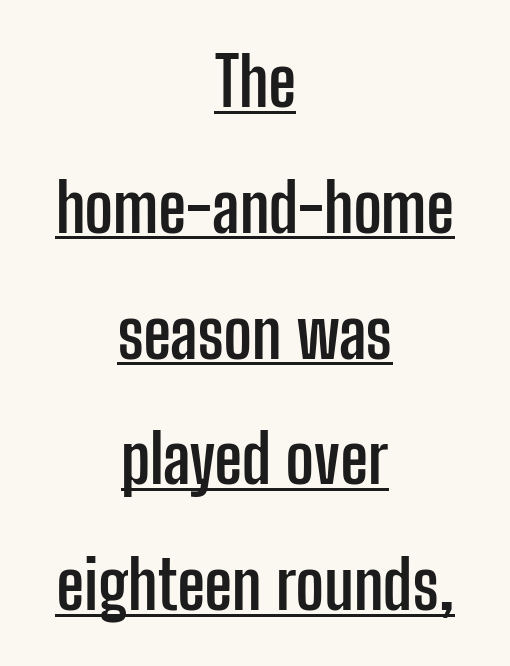
Q: Is the text bold? A: Yes.
Q: Is the text italic (slanted)? A: No, it is upright.
Q: Is the typeface a serif or a sans-serif typeface? A: Sans-serif.
Q: Is the text underlined? A: Yes.
Q: How is the paragraph aligned? A: Centered.
Q: Is the spacing between letters normal or unusually wide? A: Normal.
Q: Width (condensed, normal, or wide)? A: Condensed.
Q: Stroke contrast? A: Low.
Q: x-height? A: Medium.
Q: Monospaced? A: No.
